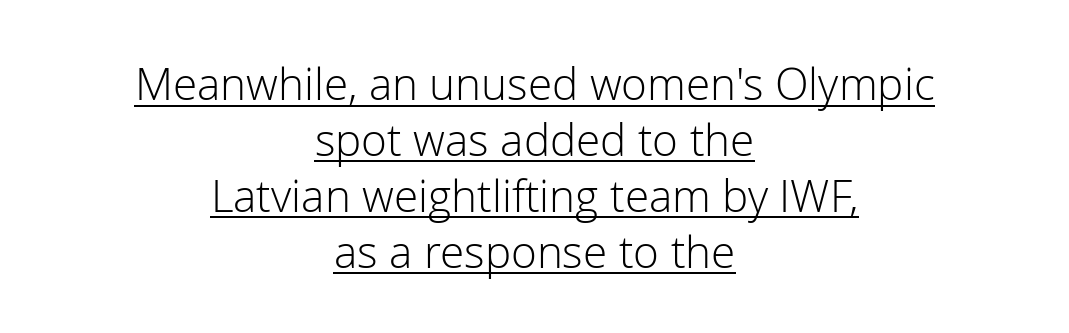
Q: Is the text bold? A: No.
Q: Is the text italic (slanted)? A: No, it is upright.
Q: Is the typeface a serif or a sans-serif typeface? A: Sans-serif.
Q: Is the text underlined? A: Yes.
Q: How is the paragraph aligned? A: Centered.
Q: Is the spacing between letters normal or unusually wide? A: Normal.
Q: Is the spacing between lines tight, normal or loose? A: Normal.
Q: Width (condensed, normal, or wide)? A: Normal.
Q: Stroke contrast? A: Low.
Q: x-height? A: Medium.
Q: Monospaced? A: No.
